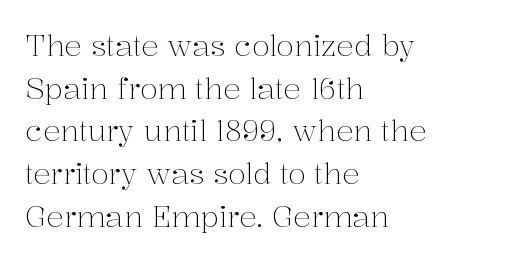
{"serif": "yes", "italic": "no", "bold": "no", "weight": "light", "width": "normal", "stroke_contrast": "medium", "x_height": "medium", "monospaced": "no", "underline": "no", "align": "left", "line_spacing": "normal", "line_spacing_ratio": 1.47, "letter_spacing": "normal", "letter_spacing_em": 0.0, "glyph_px": 29}
